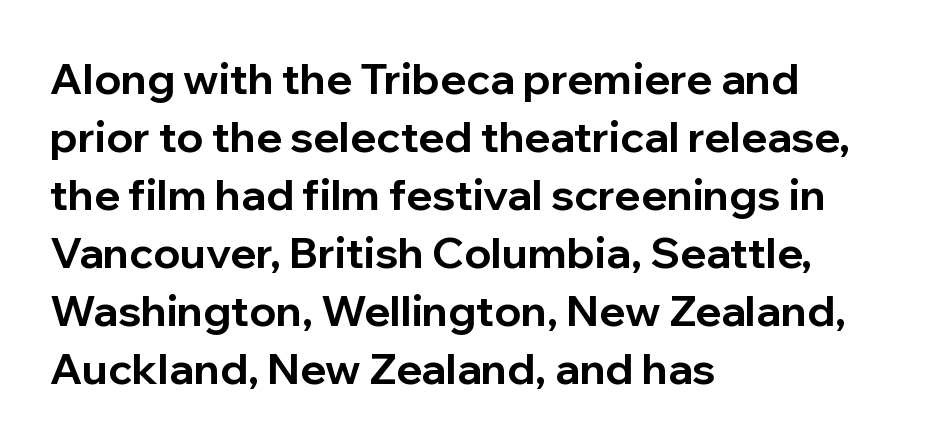
The image shows 43 px bold sans-serif type, upright; set left-aligned, normal line spacing (1.35x), normal letter spacing, not underlined; low stroke contrast and a medium x-height.
